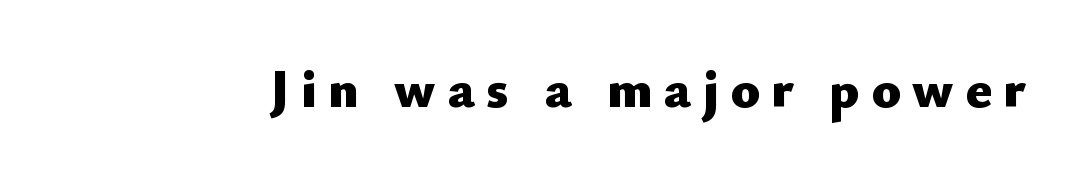
Q: Is the text bold? A: Yes.
Q: Is the text italic (slanted)? A: No, it is upright.
Q: Is the typeface a serif or a sans-serif typeface? A: Sans-serif.
Q: Is the text underlined? A: No.
Q: Is the spacing between letters normal or unusually wide? A: Unusually wide.
Q: Width (condensed, normal, or wide)? A: Normal.
Q: Stroke contrast? A: Low.
Q: x-height? A: Small.
Q: Monospaced? A: No.
